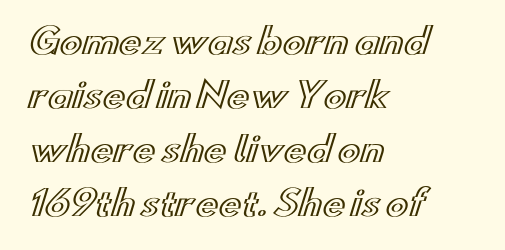
No word sits above an underline. Horizontal bands of white between lines are of average thickness. Character widths vary here, with narrow letters taking less room than wide ones.
